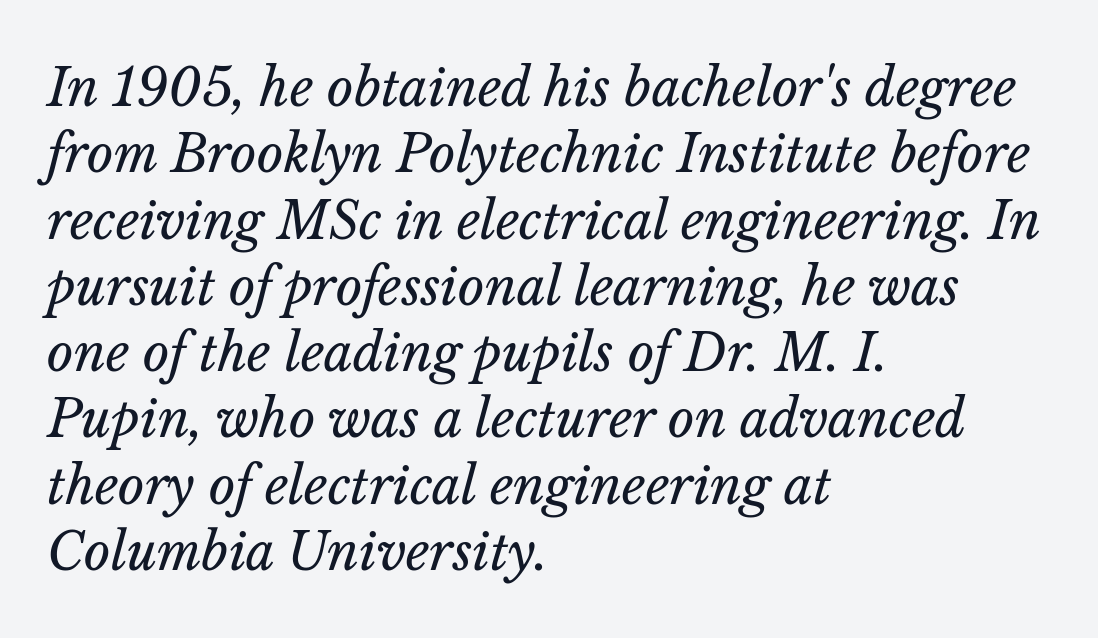
Q: Is the text bold? A: No.
Q: Is the text italic (slanted)? A: Yes, it leans right by about 14 degrees.
Q: Is the text underlined? A: No.
Q: How is the paragraph aligned? A: Left-aligned.
Q: Is the spacing between letters normal or unusually wide? A: Normal.
Q: Is the spacing between lines tight, normal or loose? A: Normal.
Q: Width (condensed, normal, or wide)? A: Normal.
Q: Stroke contrast? A: Low.
Q: x-height? A: Medium.
Q: Monospaced? A: No.
